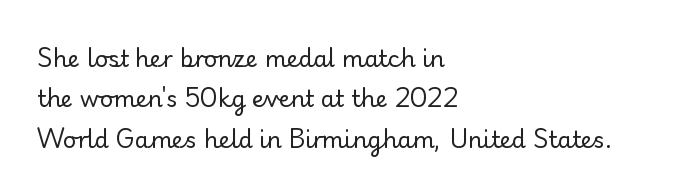
The image shows 23 px text type, upright; set left-aligned, line spacing 1.76x, normal letter spacing, not underlined.
